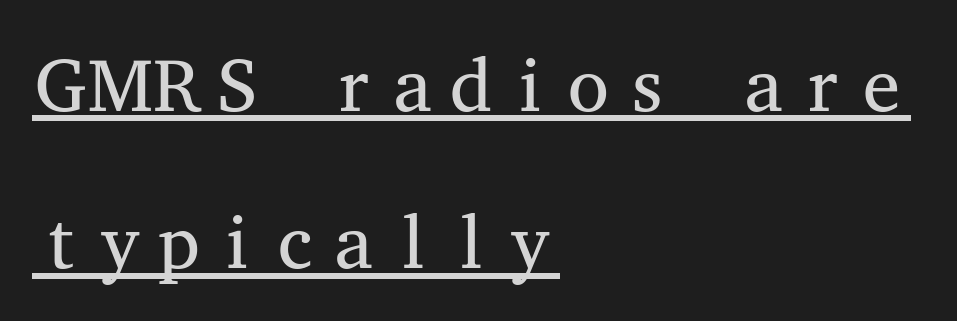
{"serif": "yes", "italic": "no", "bold": "no", "weight": "regular", "width": "wide", "stroke_contrast": "medium", "x_height": "medium", "monospaced": "yes", "underline": "yes", "align": "left", "line_spacing": "loose", "line_spacing_ratio": 2.1, "letter_spacing": "normal", "letter_spacing_em": 0.0, "glyph_px": 75}
